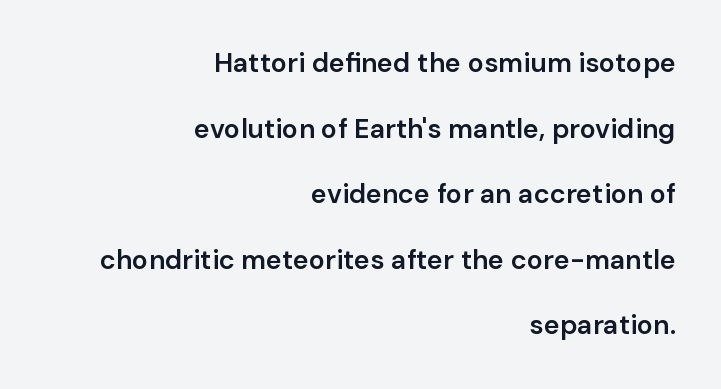
Q: Is the text bold? A: Semi-bold.
Q: Is the text italic (slanted)? A: No, it is upright.
Q: Is the text underlined? A: No.
Q: How is the paragraph aligned? A: Right-aligned.
Q: Is the spacing between letters normal or unusually wide? A: Normal.
Q: Is the spacing between lines tight, normal or loose? A: Loose.
